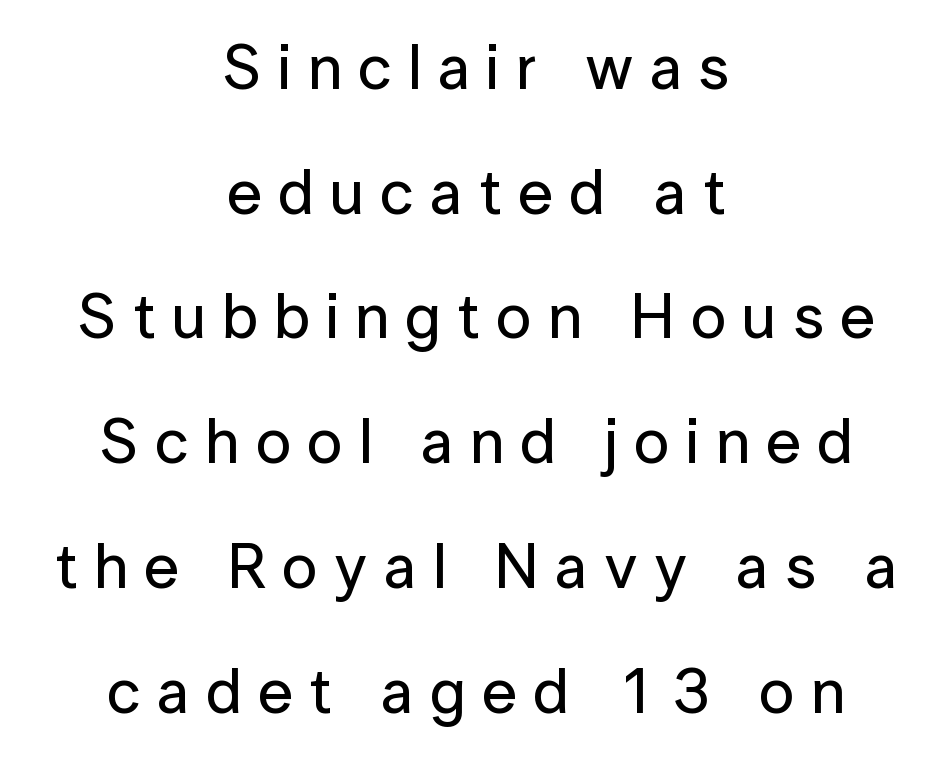
{"serif": "no", "italic": "no", "width": "normal", "stroke_contrast": "low", "x_height": "medium", "monospaced": "no", "underline": "no", "align": "center", "line_spacing": "loose", "line_spacing_ratio": 1.98, "letter_spacing": "wide", "letter_spacing_em": 0.26, "glyph_px": 63}
